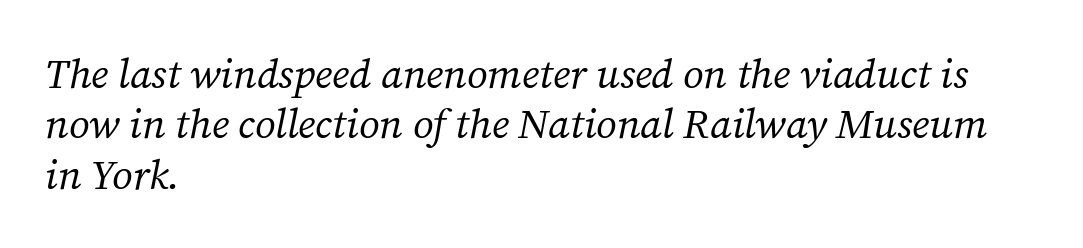
Spacing between characters is what you'd get straight out of the box. The font's italic variant was chosen for this text. Descender tails drop into unmarked territory. The passage is arranged the way most books set body copy — flush left. Weight: in the light-to-regular range.
